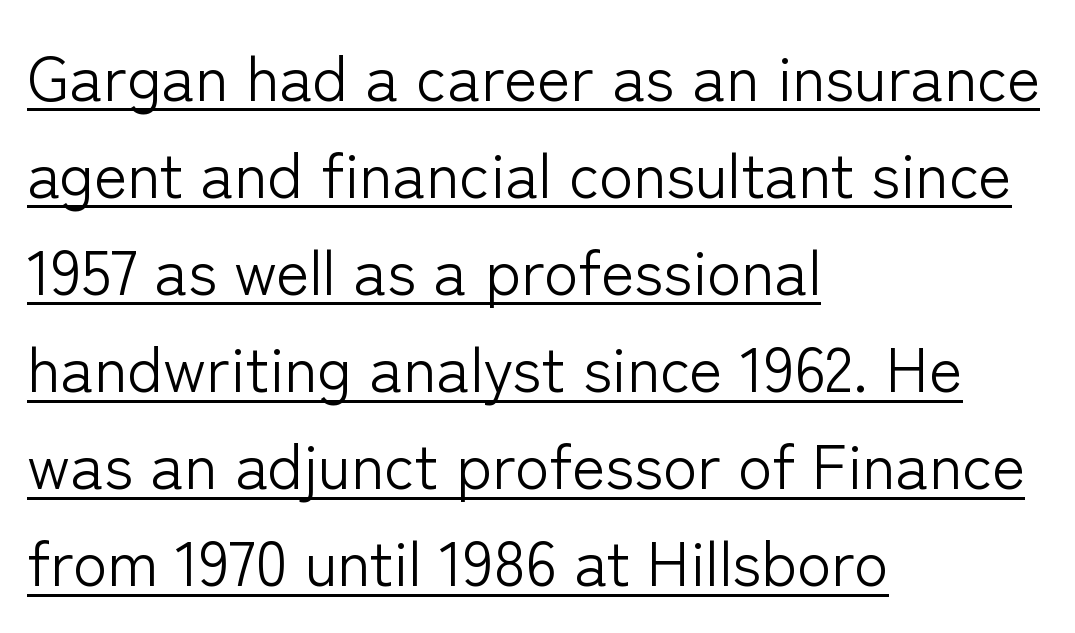
The image shows 63 px light sans-serif type, upright; set left-aligned, normal line spacing (1.54x), normal letter spacing, underlined; low stroke contrast and a medium x-height.
